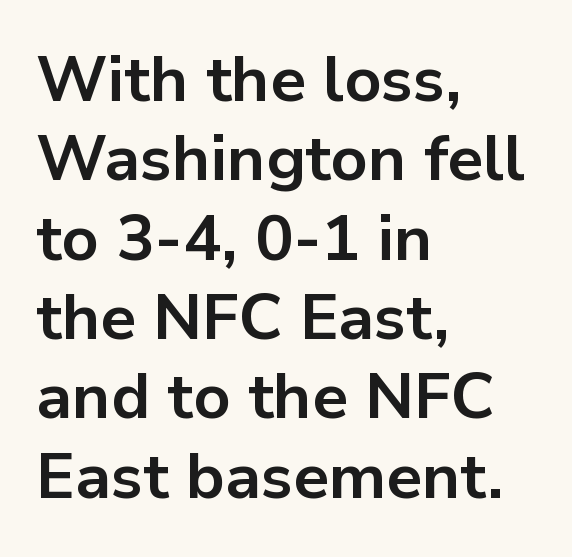
{"serif": "no", "italic": "no", "bold": "yes", "weight": "bold", "width": "normal", "stroke_contrast": "low", "x_height": "medium", "monospaced": "no", "underline": "no", "align": "left", "line_spacing_ratio": 1.24, "letter_spacing": "normal", "letter_spacing_em": 0.0, "glyph_px": 64}
